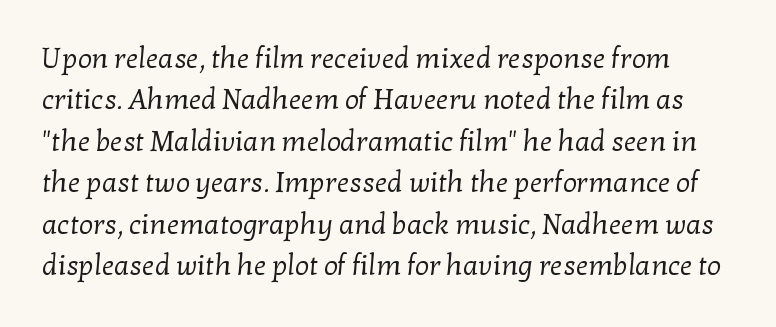
The image shows 28 px regular-weight serif type; set normal line spacing (1.48x), normal letter spacing, not underlined; low stroke contrast and a medium x-height.
